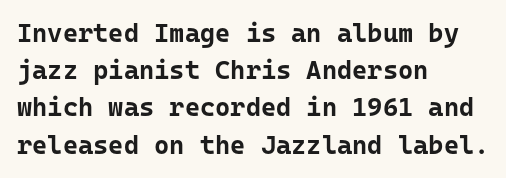
{"italic": "no", "bold": "yes", "underline": "no", "align": "left", "line_spacing": "normal", "line_spacing_ratio": 1.43, "letter_spacing": "normal", "letter_spacing_em": 0.0, "glyph_px": 26}
